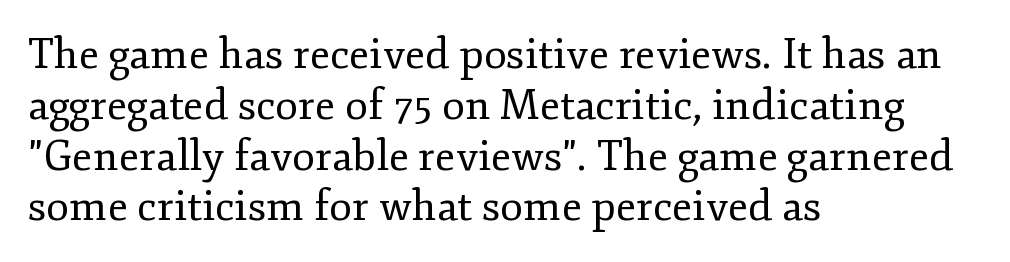
Descenders are the only things crossing below the line. The typesetter chose a ragged-right arrangement here. Serifs: yes, visible at the terminals of the letterforms. Standard letterfit; no display-style spreading of the glyphs. Posture: vertical.
